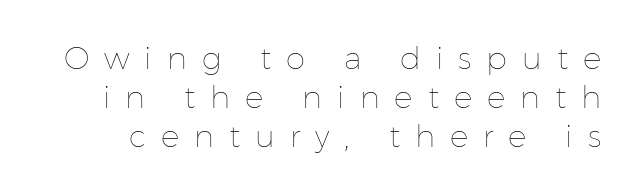
{"italic": "no", "bold": "no", "weight": "thin", "width": "normal", "stroke_contrast": "low", "x_height": "medium", "monospaced": "no", "underline": "no", "line_spacing": "normal", "line_spacing_ratio": 1.26, "letter_spacing": "wide", "letter_spacing_em": 0.48, "glyph_px": 31}
